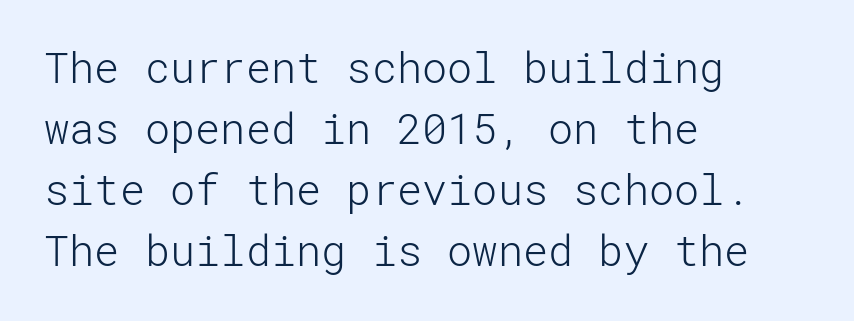
Q: Is the text bold? A: No.
Q: Is the text italic (slanted)? A: No, it is upright.
Q: Is the typeface a serif or a sans-serif typeface? A: Sans-serif.
Q: Is the text underlined? A: No.
Q: How is the paragraph aligned? A: Left-aligned.
Q: Is the spacing between letters normal or unusually wide? A: Normal.
Q: Is the spacing between lines tight, normal or loose? A: Normal.
Q: Width (condensed, normal, or wide)? A: Normal.
Q: Stroke contrast? A: Low.
Q: x-height? A: Medium.
